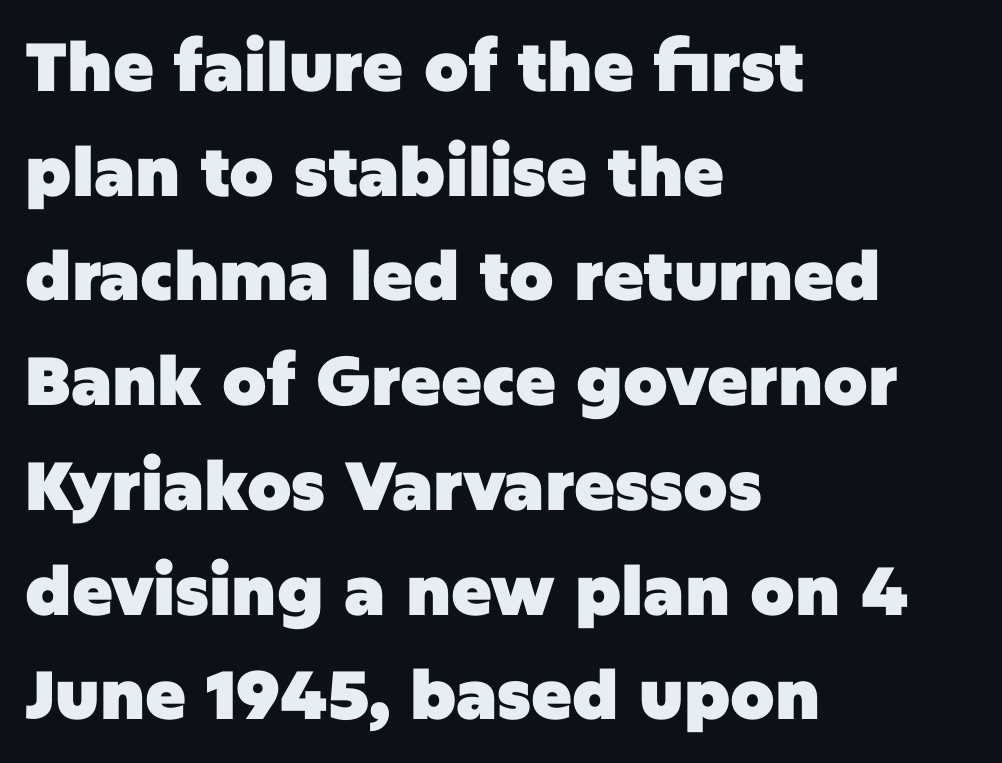
Q: Is the text bold? A: Yes.
Q: Is the text italic (slanted)? A: No, it is upright.
Q: Is the typeface a serif or a sans-serif typeface? A: Sans-serif.
Q: Is the text underlined? A: No.
Q: How is the paragraph aligned? A: Left-aligned.
Q: Is the spacing between letters normal or unusually wide? A: Normal.
Q: Is the spacing between lines tight, normal or loose? A: Normal.
Q: Width (condensed, normal, or wide)? A: Normal.
Q: Stroke contrast? A: Low.
Q: x-height? A: Large.
Q: Monospaced? A: No.
